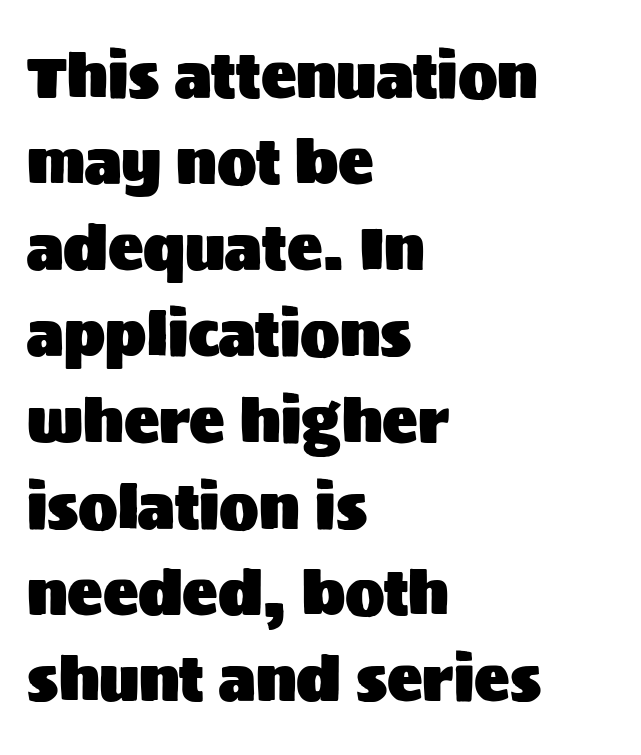
{"serif": "no", "italic": "no", "width": "normal", "stroke_contrast": "medium", "x_height": "large", "monospaced": "no", "underline": "no", "align": "left", "line_spacing": "normal", "line_spacing_ratio": 1.46, "letter_spacing": "normal", "letter_spacing_em": 0.0, "glyph_px": 59}
